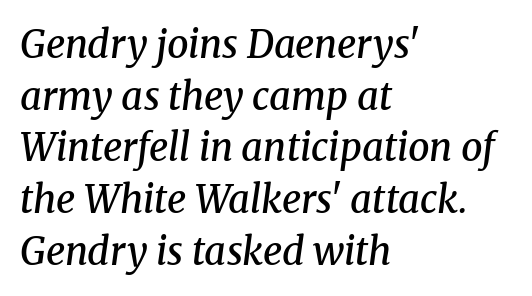
Q: Is the text bold? A: Semi-bold.
Q: Is the text italic (slanted)? A: Yes, it leans right by about 8 degrees.
Q: Is the typeface a serif or a sans-serif typeface? A: Serif.
Q: Is the text underlined? A: No.
Q: How is the paragraph aligned? A: Left-aligned.
Q: Is the spacing between letters normal or unusually wide? A: Normal.
Q: Is the spacing between lines tight, normal or loose? A: Normal.
Q: Width (condensed, normal, or wide)? A: Normal.
Q: Stroke contrast? A: Medium.
Q: x-height? A: Medium.
Q: Monospaced? A: No.
